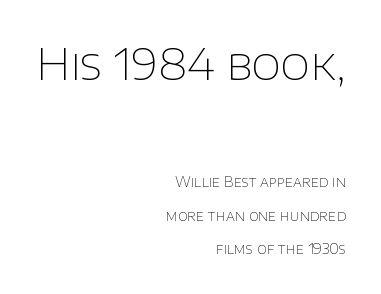
Has an underline been added? It has not. The text block is weighted toward the right margin, trailing off unevenly leftward. Is the lower block the larger one? No — the upper block carries the bigger type. Check where the strokes stop: nothing finishes them off — pure sans.
